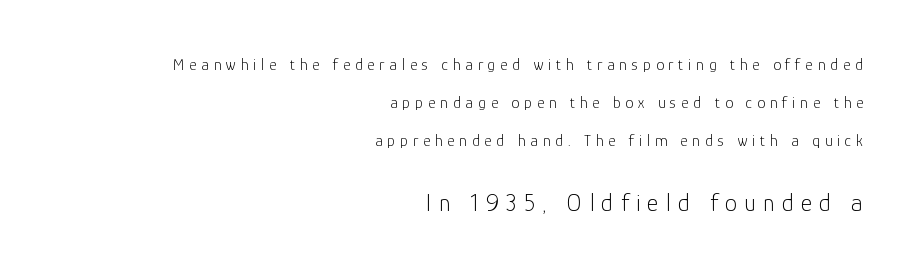
The image shows 24 px text type, upright; set right-aligned, loose line spacing (2.39x), unusually wide letter spacing (+0.3 em), not underlined; the second (bottom) block is 1.5x larger.
